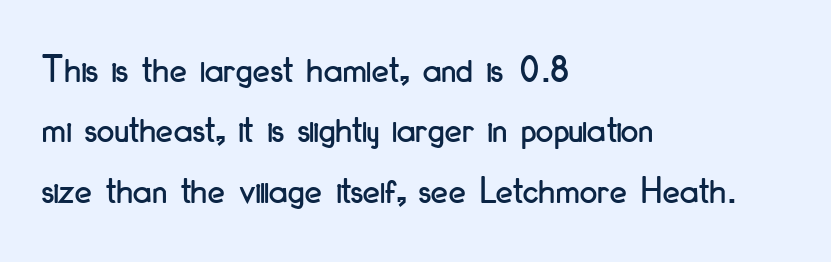
{"serif": "no", "italic": "no", "width": "condensed", "stroke_contrast": "low", "x_height": "small", "monospaced": "no", "underline": "no", "align": "left", "line_spacing": "normal", "line_spacing_ratio": 1.55, "letter_spacing": "normal", "letter_spacing_em": 0.0, "glyph_px": 39}
